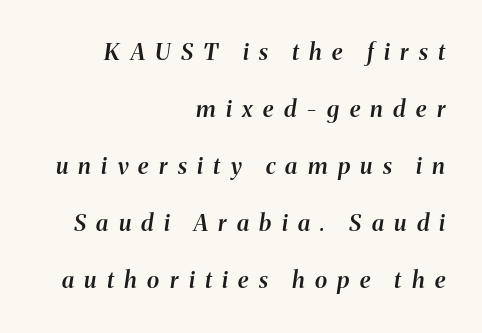
{"italic": "yes", "lean": "right", "slant_degrees": 8, "bold": "semi", "underline": "no", "align": "right", "line_spacing": "loose", "line_spacing_ratio": 2.48, "letter_spacing": "wide", "letter_spacing_em": 0.45, "glyph_px": 23}
